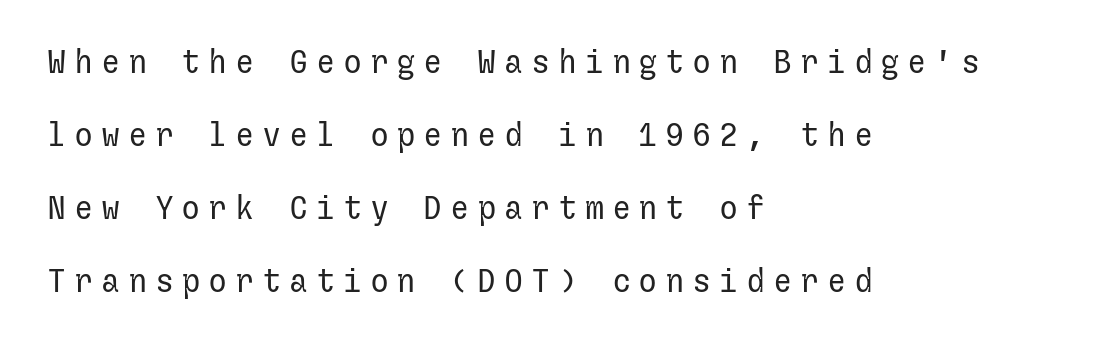
{"serif": "no", "italic": "no", "bold": "no", "weight": "regular", "width": "normal", "stroke_contrast": "low", "x_height": "medium", "underline": "no", "align": "left", "line_spacing": "loose", "line_spacing_ratio": 2.28, "letter_spacing": "wide", "letter_spacing_em": 0.24, "glyph_px": 32}
